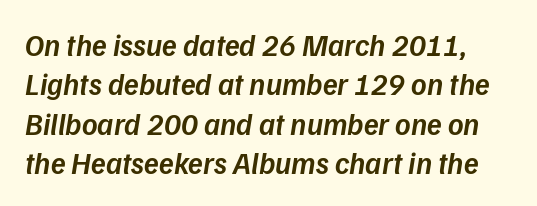
Q: Is the text bold? A: Semi-bold.
Q: Is the text italic (slanted)? A: Yes, it leans right by about 9 degrees.
Q: Is the text underlined? A: No.
Q: Is the spacing between letters normal or unusually wide? A: Normal.
Q: Is the spacing between lines tight, normal or loose? A: Normal.
Q: Width (condensed, normal, or wide)? A: Normal.
Q: Stroke contrast? A: Low.
Q: x-height? A: Medium.
Q: Monospaced? A: No.
